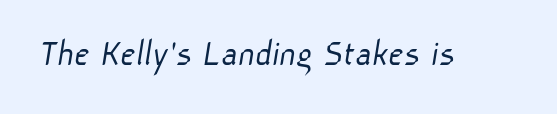
The face used here is rendered with its standard letterfit. The letters advance in unequal steps, a hallmark of proportional type. Unlike a traditional serif, this face leaves its strokes unadorned. The foot of each line stays bare and open. Stroke mass is kept to a normal reading level or below.
